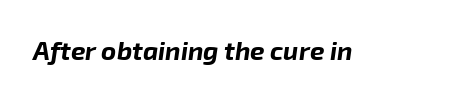
Q: Is the text bold? A: Yes.
Q: Is the text italic (slanted)? A: Yes, it leans right by about 8 degrees.
Q: Is the text underlined? A: No.
Q: Is the spacing between letters normal or unusually wide? A: Normal.
